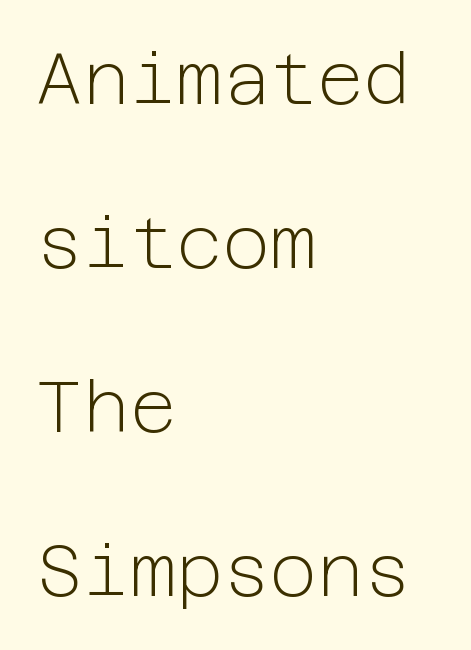
The image shows 72 px light sans-serif type, upright; set left-aligned, loose line spacing (2.28x), normal letter spacing, not underlined; low stroke contrast and a medium x-height.
